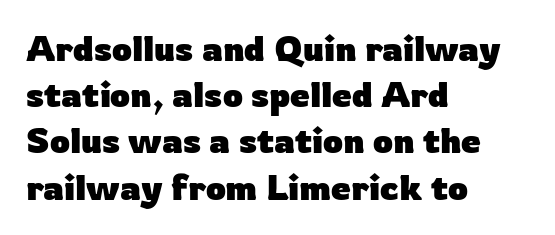
The image shows 35 px heavy sans-serif type, upright; set left-aligned, normal line spacing (1.32x), normal letter spacing, not underlined; low stroke contrast and a medium x-height.
